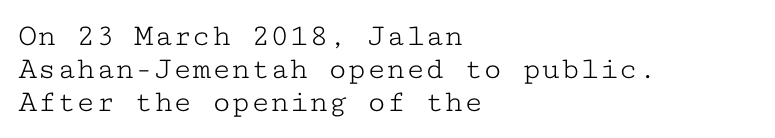
Line starts are locked; line ends wander. Each letter's strokes conclude with small projecting serifs. Is the type heavy? It reads as light-to-regular instead. The specimen reads as upright at a glance. These lines are rendered in a fixed-pitch font.
